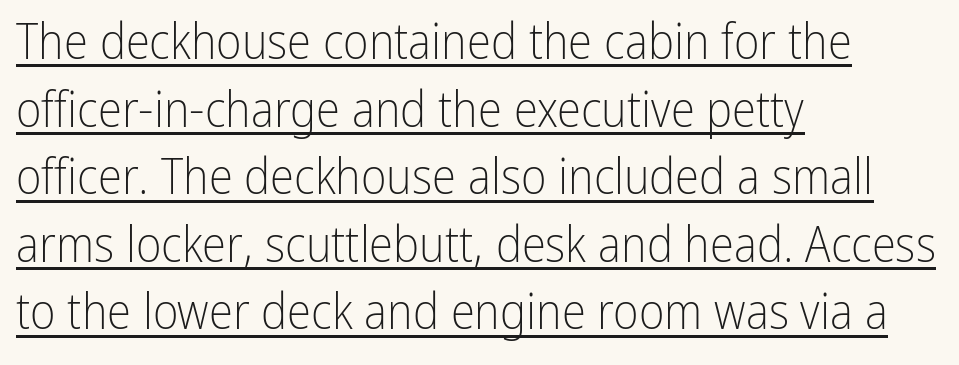
In terms of letterform style, serifs are entirely absent. Each letter keeps its own natural width here, so spacing adapts to shape. Teacher's note: observe the even left margin — that is flush-left alignment. In designer terms, the underline attribute is active on this setting. Summary of vertical rhythm: regular, with standard interline spacing. The line texture is even and compact thanks to regular tracking.
